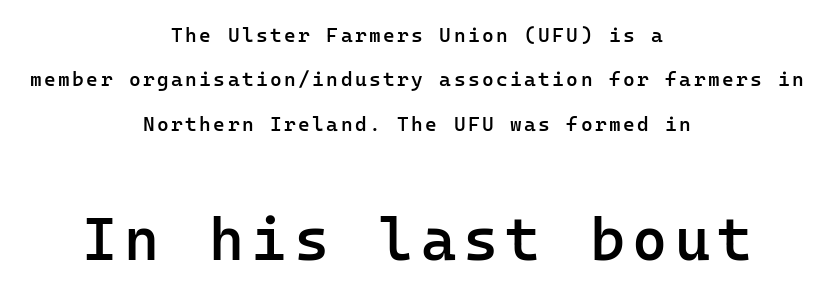
The image shows 60 px semibold sans-serif type, upright, monospaced; set centered, loose line spacing (2.22x), not underlined; the second (bottom) block is 3.0x larger; low stroke contrast and a medium x-height.
